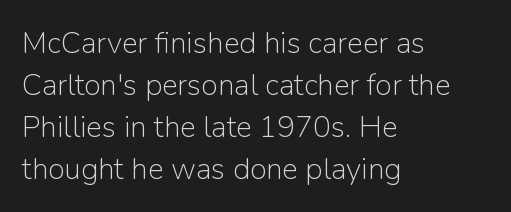
{"serif": "no", "italic": "no", "bold": "no", "weight": "light", "width": "normal", "stroke_contrast": "low", "x_height": "medium", "monospaced": "no", "underline": "no", "align": "left", "line_spacing": "normal", "line_spacing_ratio": 1.4, "letter_spacing": "normal", "letter_spacing_em": 0.0, "glyph_px": 30}
